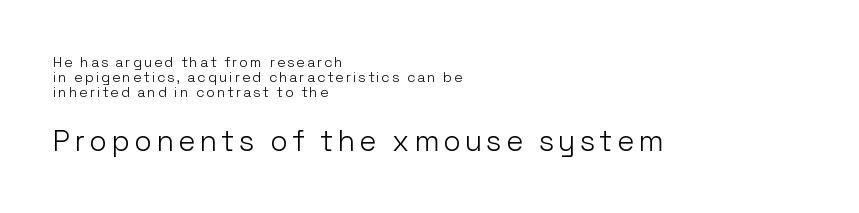
Q: Is the text bold? A: No.
Q: Is the text italic (slanted)? A: No, it is upright.
Q: Is the typeface a serif or a sans-serif typeface? A: Sans-serif.
Q: Is the text underlined? A: No.
Q: How is the paragraph aligned? A: Left-aligned.
Q: Is the spacing between lines tight, normal or loose? A: Tight.
Q: Which block of text is set in a larger size, the first (top) or the second (bottom)? A: The second (bottom) one.
Q: Width (condensed, normal, or wide)? A: Normal.
Q: Stroke contrast? A: Low.
Q: x-height? A: Medium.
Q: Monospaced? A: No.
